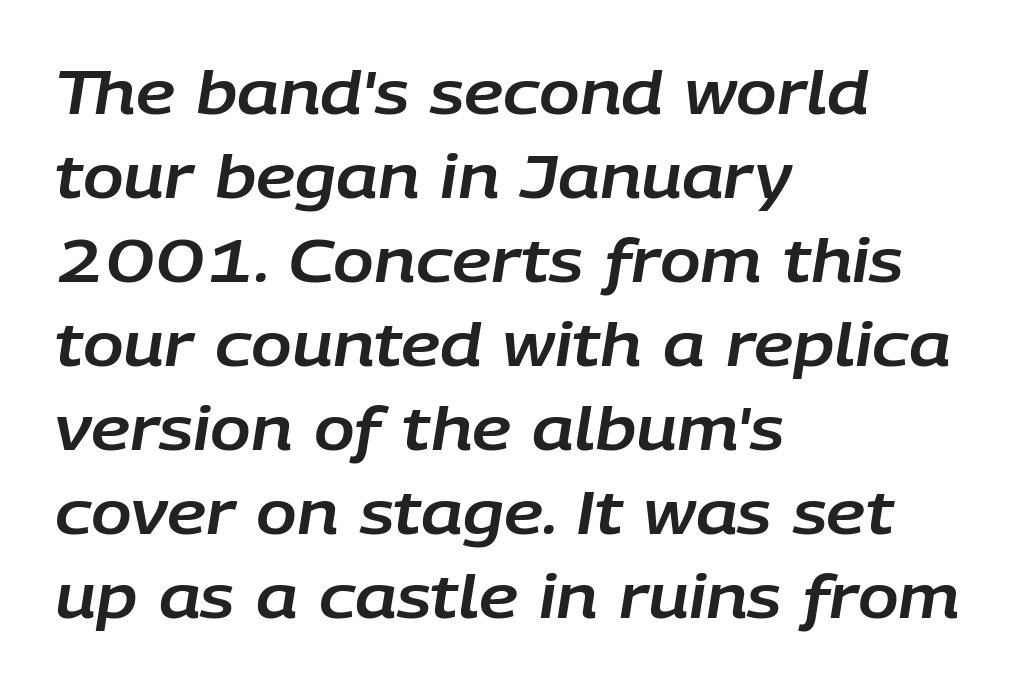
The image shows 60 px text type, italic (leaning right); set left-aligned, normal line spacing (1.4x), normal letter spacing, not underlined; low stroke contrast and a large x-height.
